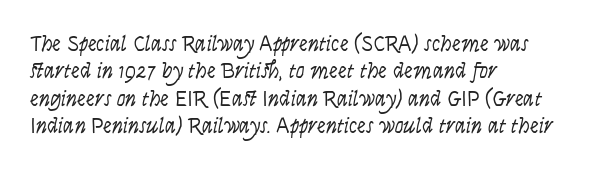
Weight: not bold — regular or lighter. Words appear dense and cohesive because spacing is normal. Horizontal alignment here is leftward, the default for most running prose. A clean baseline with only descenders dipping below it.
